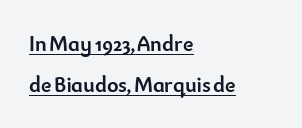
{"italic": "no", "bold": "yes", "underline": "yes", "align": "left", "line_spacing_ratio": 1.85, "letter_spacing": "normal", "letter_spacing_em": 0.0, "glyph_px": 22}
